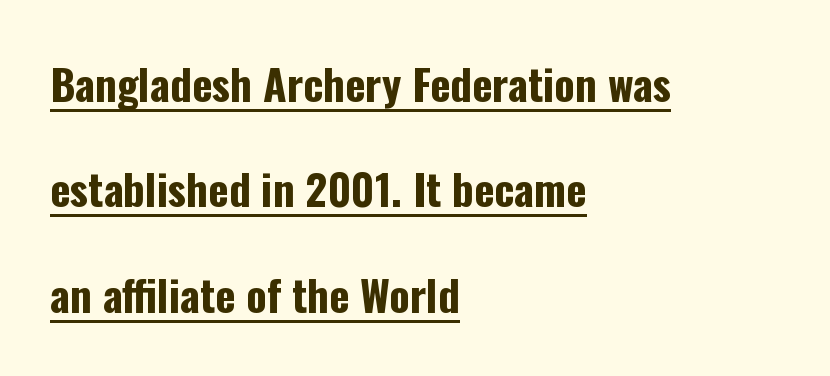
In designer terms, the underline attribute is active on this setting. You'd pick this weight for a headline — it's a proper bold. Note the varied advance widths — an 'i' is clearly narrower than an 'm'. Is the block centered? No — it sits flush against the left margin. You can tell it's not italic because the verticals are truly vertical. Check where the strokes stop: nothing finishes them off — pure sans.
